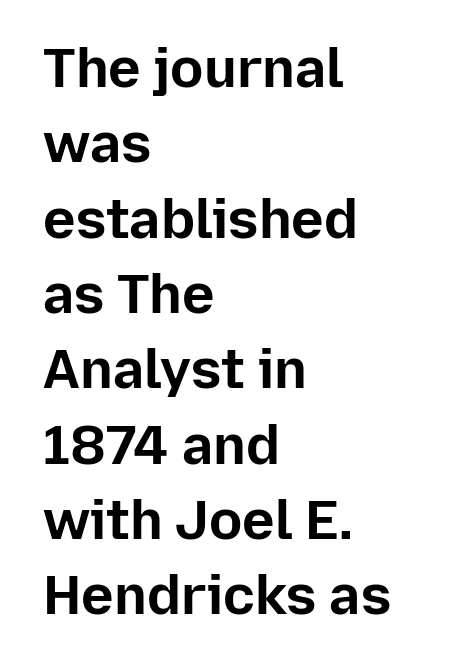
{"serif": "no", "italic": "no", "bold": "yes", "weight": "bold", "width": "normal", "stroke_contrast": "low", "x_height": "medium", "monospaced": "no", "underline": "no", "align": "left", "line_spacing": "normal", "line_spacing_ratio": 1.37, "letter_spacing": "normal", "letter_spacing_em": 0.0, "glyph_px": 55}
